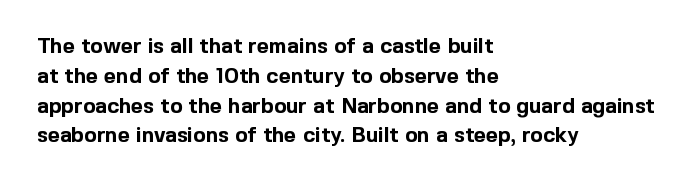
A bare baseline throughout the passage. Heavy-handed strokes throughout: this text is bold. Style check: upright. The setting favours the left margin, as ordinary paragraphs usually do. How are the letters spaced? Ordinarily, with no added tracking.
